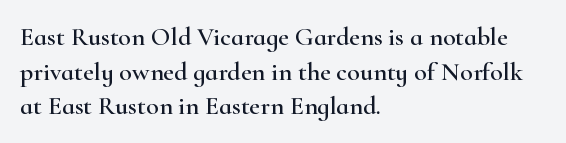
Reading down the block, your eye returns to a fixed left position each line. The line-height multiplier appears to be the usual default. Anything drawn beneath the words? Only blank space. Nope, not italic — everything's standing straight. No extra tracking has been applied to these lines.
